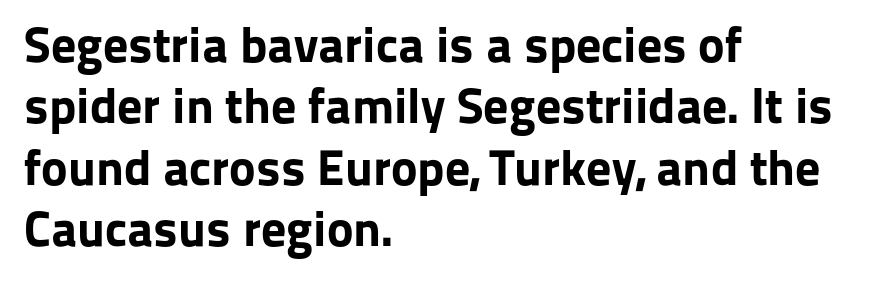
It's the straight-up-and-down kind of type. I'd describe the lettering as bold — thick and assertive. Alignment: flush left. Think of a printed novel: that variable character pitch is what you see here. The face used here is a sans, in the tradition of grotesques and geometrics. This rendering features lettering with no underline.
